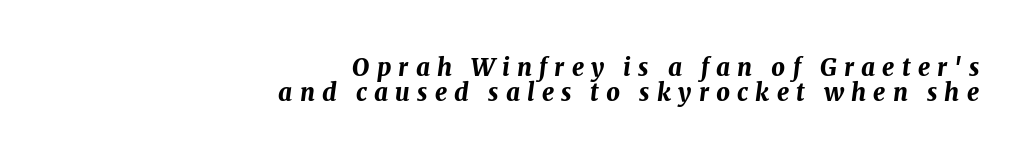
{"italic": "yes", "lean": "right", "slant_degrees": 8, "bold": "yes", "underline": "no", "align": "right", "line_spacing": "tight", "line_spacing_ratio": 1.03, "letter_spacing": "wide", "letter_spacing_em": 0.3, "glyph_px": 24}
